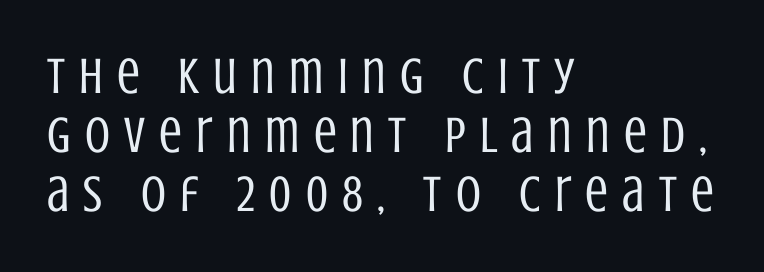
Q: Is the text bold? A: No.
Q: Is the text italic (slanted)? A: No, it is upright.
Q: Is the typeface a serif or a sans-serif typeface? A: Sans-serif.
Q: Is the text underlined? A: No.
Q: How is the paragraph aligned? A: Left-aligned.
Q: Is the spacing between letters normal or unusually wide? A: Unusually wide.
Q: Width (condensed, normal, or wide)? A: Condensed.
Q: Stroke contrast? A: Low.
Q: x-height? A: Large.
Q: Monospaced? A: No.
